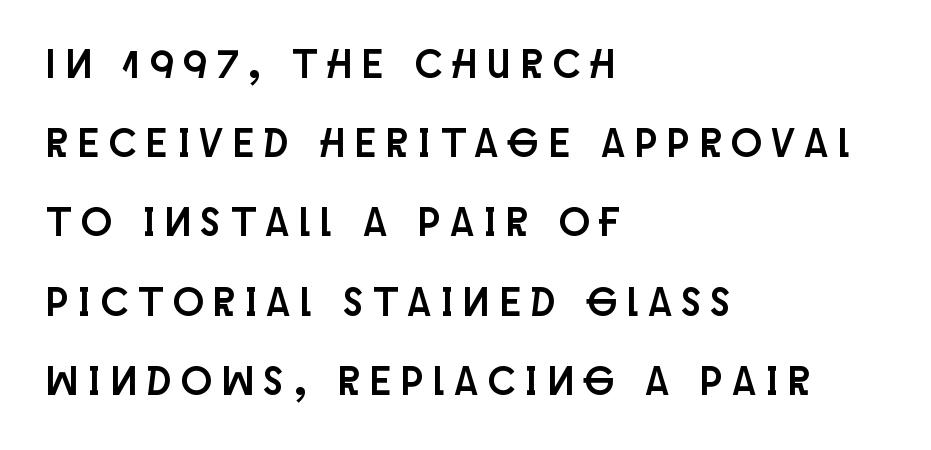
{"serif": "no", "italic": "no", "width": "condensed", "stroke_contrast": "low", "x_height": "large", "monospaced": "no", "underline": "no", "align": "left", "line_spacing": "loose", "line_spacing_ratio": 1.98, "letter_spacing": "wide", "letter_spacing_em": 0.27, "glyph_px": 40}
